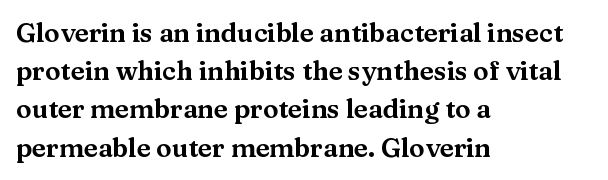
Q: Is the text italic (slanted)? A: No, it is upright.
Q: Is the text underlined? A: No.
Q: How is the paragraph aligned? A: Left-aligned.
Q: Is the spacing between letters normal or unusually wide? A: Normal.
Q: Is the spacing between lines tight, normal or loose? A: Normal.
